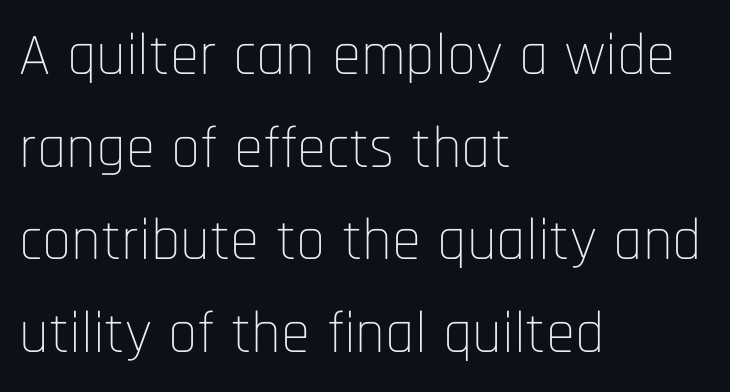
Successive baselines arrive at the customary interval. No extra tracking has been applied to these lines. It's the straight-up-and-down kind of type. Underlining? Definitely not there. The lines are quadded left. The face used here is proportionally spaced, like ordinary book or web type.
